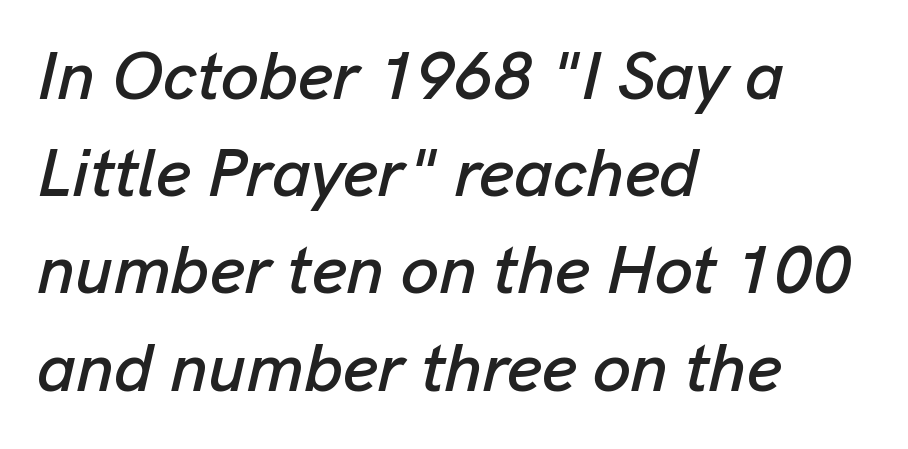
{"italic": "yes", "lean": "right", "slant_degrees": 13, "width": "normal", "stroke_contrast": "low", "x_height": "medium", "monospaced": "no", "underline": "no", "align": "left", "line_spacing": "normal", "line_spacing_ratio": 1.43, "letter_spacing": "normal", "letter_spacing_em": 0.0, "glyph_px": 68}
